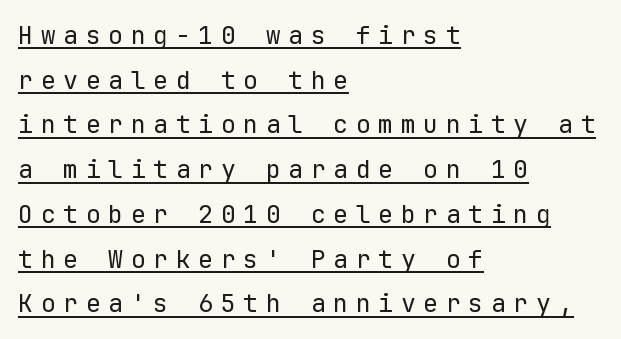
Substantial extra tracking has been applied to these lines. This reads as an unemphasized weight, regular at the heaviest. A typographer would call this underscored text. Reading down the block, your eye returns to a fixed left position each line.
